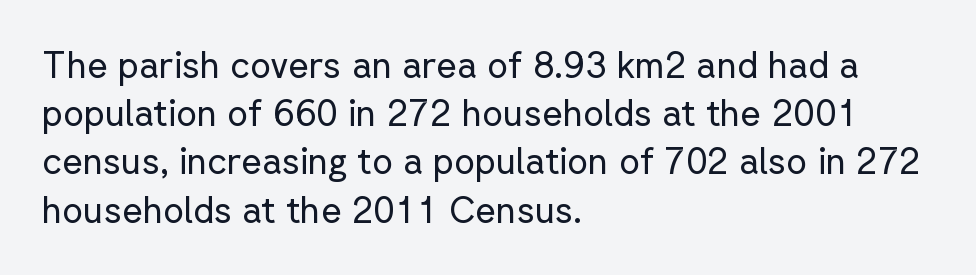
The image shows 36 px regular-weight sans-serif type, upright; set left-aligned, normal line spacing (1.34x), normal letter spacing, not underlined; low stroke contrast and a medium x-height.
